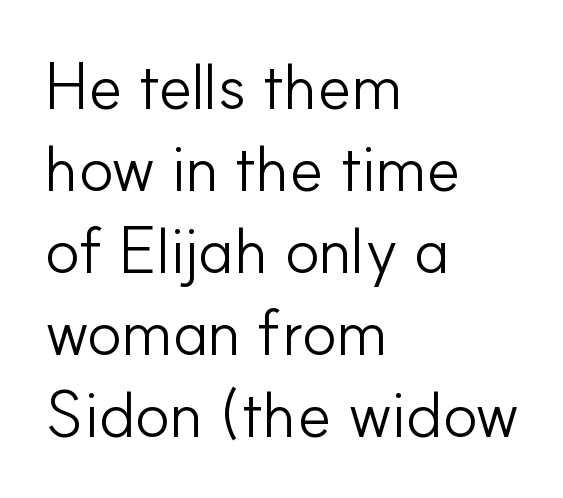
{"serif": "no", "italic": "no", "bold": "no", "weight": "light", "width": "normal", "stroke_contrast": "low", "x_height": "small", "monospaced": "no", "underline": "no", "align": "left", "line_spacing": "normal", "line_spacing_ratio": 1.26, "letter_spacing": "normal", "letter_spacing_em": 0.0, "glyph_px": 65}
